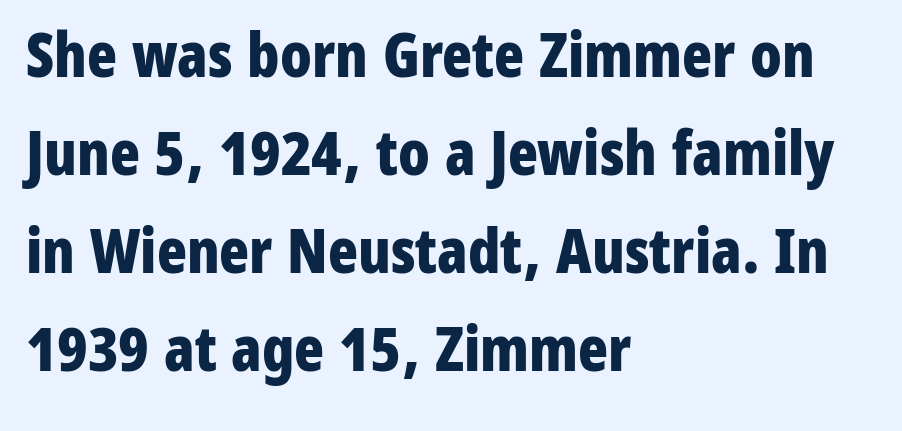
The image shows 62 px bold, condensed sans-serif type, upright; set left-aligned, normal line spacing (1.58x), normal letter spacing, not underlined; low stroke contrast and a medium x-height.
